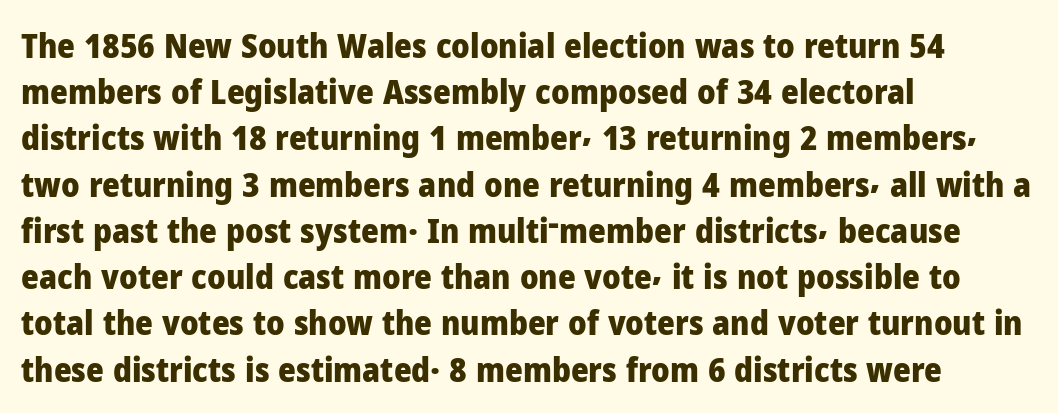
Q: Is the text bold? A: Yes.
Q: Is the text italic (slanted)? A: No, it is upright.
Q: Is the typeface a serif or a sans-serif typeface? A: Sans-serif.
Q: Is the text underlined? A: No.
Q: How is the paragraph aligned? A: Left-aligned.
Q: Is the spacing between letters normal or unusually wide? A: Normal.
Q: Is the spacing between lines tight, normal or loose? A: Normal.
Q: Width (condensed, normal, or wide)? A: Normal.
Q: Stroke contrast? A: Low.
Q: x-height? A: Medium.
Q: Monospaced? A: No.
